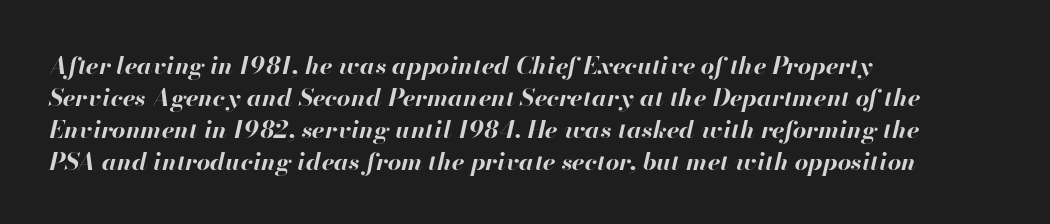
Q: Is the text bold? A: Yes.
Q: Is the text italic (slanted)? A: Yes, it leans right by about 13 degrees.
Q: Is the text underlined? A: No.
Q: How is the paragraph aligned? A: Left-aligned.
Q: Is the spacing between letters normal or unusually wide? A: Normal.
Q: Is the spacing between lines tight, normal or loose? A: Normal.
